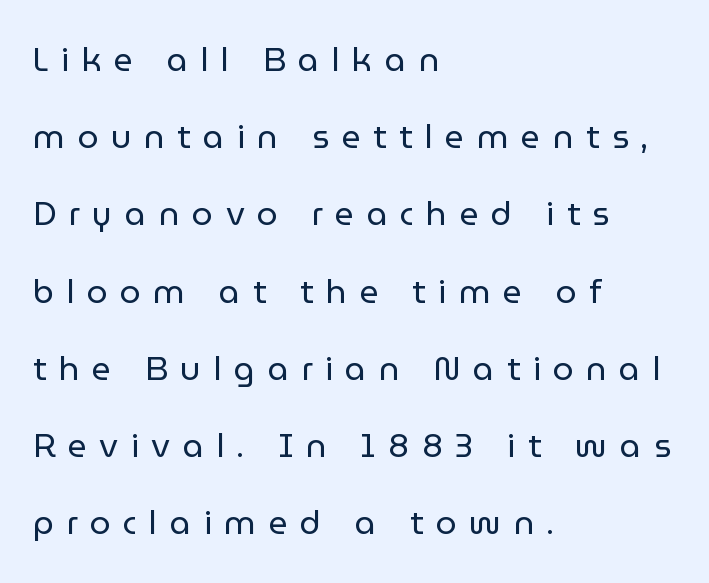
Q: Is the text bold? A: No.
Q: Is the text italic (slanted)? A: No, it is upright.
Q: Is the typeface a serif or a sans-serif typeface? A: Sans-serif.
Q: Is the text underlined? A: No.
Q: How is the paragraph aligned? A: Left-aligned.
Q: Is the spacing between letters normal or unusually wide? A: Unusually wide.
Q: Is the spacing between lines tight, normal or loose? A: Loose.
Q: Width (condensed, normal, or wide)? A: Normal.
Q: Stroke contrast? A: Low.
Q: x-height? A: Medium.
Q: Monospaced? A: No.
